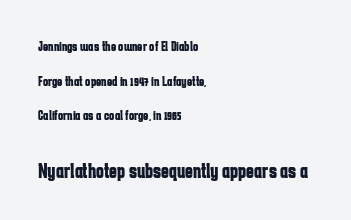
Character size in the trailing block exceeds that of the leading block. This rendering features lettering with no underline. Is the letter spacing exaggerated? No — it looks like the ordinary default. If you measured baseline to baseline, you'd find a long distance. Stroke thickness is high; the sample reads as a true bold. This rendering uses left alignment, leaving the right contour irregular.
